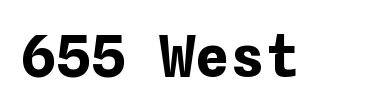
The specimen omits any rule beneath the text block's lines. In terms of letterspacing, this is plain default setting. Every character sits straight up, as roman type does. Summary of weight: heavy, a full bold.
